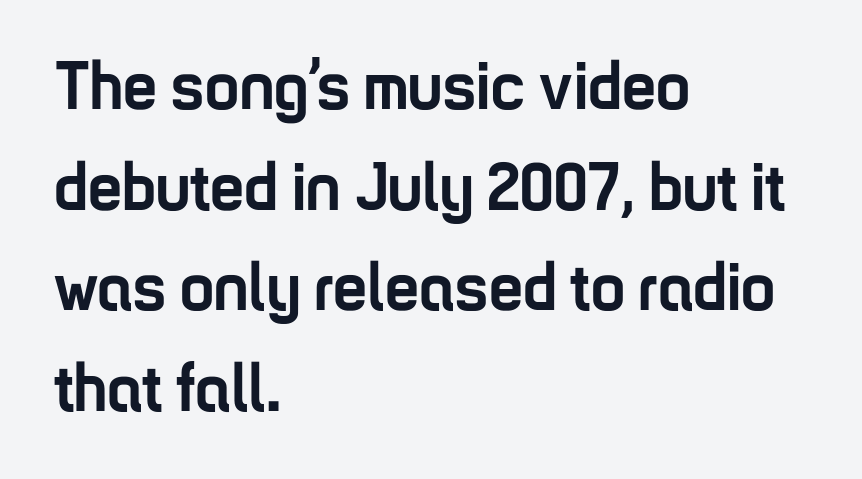
{"serif": "no", "italic": "no", "bold": "yes", "weight": "semibold", "width": "condensed", "stroke_contrast": "low", "x_height": "medium", "monospaced": "no", "underline": "no", "align": "left", "line_spacing": "normal", "line_spacing_ratio": 1.48, "letter_spacing": "normal", "letter_spacing_em": 0.0, "glyph_px": 68}
